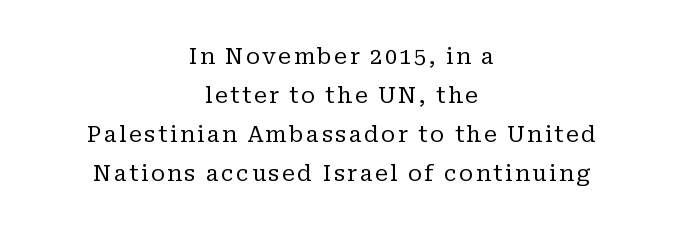
Q: Is the text bold? A: No.
Q: Is the text italic (slanted)? A: No, it is upright.
Q: Is the text underlined? A: No.
Q: How is the paragraph aligned? A: Centered.
